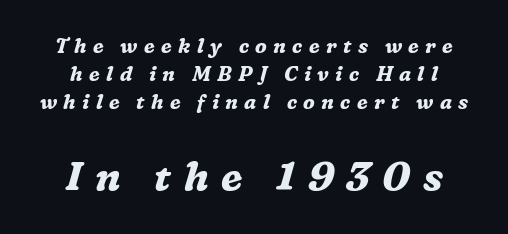
Q: Is the text bold? A: Yes.
Q: Is the text italic (slanted)? A: Yes, it leans right by about 16 degrees.
Q: Is the typeface a serif or a sans-serif typeface? A: Serif.
Q: Is the text underlined? A: No.
Q: Is the spacing between letters normal or unusually wide? A: Unusually wide.
Q: Is the spacing between lines tight, normal or loose? A: Normal.
Q: Which block of text is set in a larger size, the first (top) or the second (bottom)? A: The second (bottom) one.
Q: Width (condensed, normal, or wide)? A: Normal.
Q: Stroke contrast? A: Medium.
Q: x-height? A: Medium.
Q: Monospaced? A: No.
